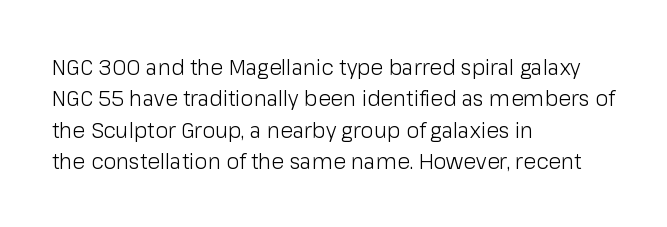
The image shows 21 px text type, upright; set left-aligned, normal line spacing (1.49x), normal letter spacing, not underlined.
